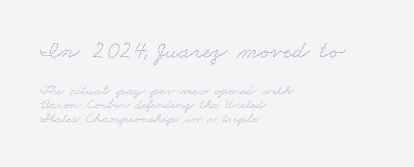
The image shows 25 px text type; set left-aligned, tight line spacing (0.98x), normal letter spacing, not underlined; the first (top) block is 1.79x larger.
